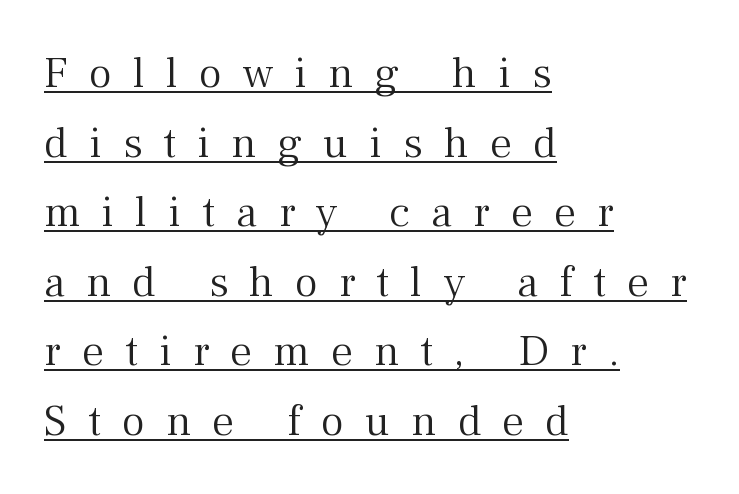
The image shows 44 px light serif type, upright; set left-aligned, normal line spacing (1.58x), unusually wide letter spacing (+0.48 em), underlined; medium stroke contrast and a medium x-height.
